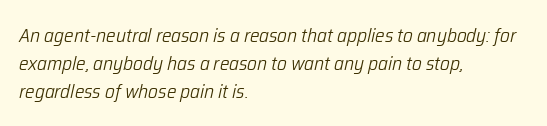
Compared with ordinary roman type, these characters are visibly tilted. The letters sit at their default tracking, neither squeezed nor spread. Stem width sits at or under what a default text font uses. These lines stack with their left ends in a neat column.
